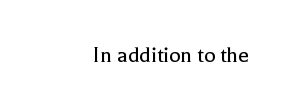
The image shows 24 px text type, upright; set normal letter spacing, not underlined.
